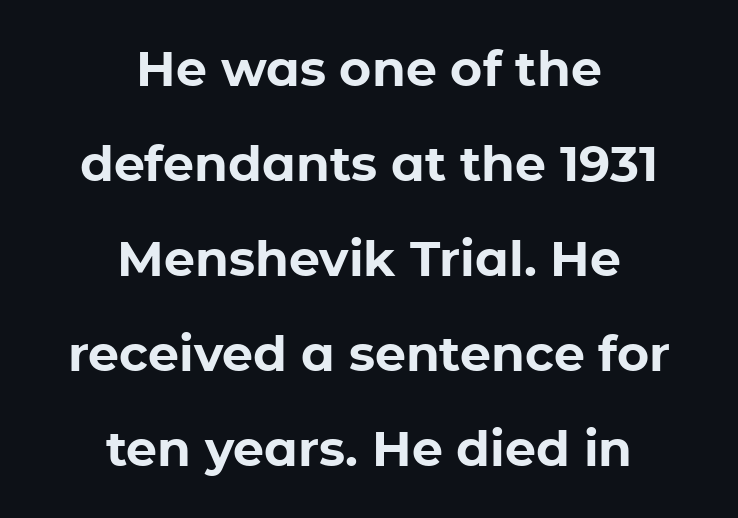
The passage shown stacks its lines with a broad gap. The rendering shows plain stroke endings on the letterforms — a sans-serif design. Teacher's note: observe the equal gaps on both sides — that is centered alignment. Posture: straight, roman, zero tilt.
